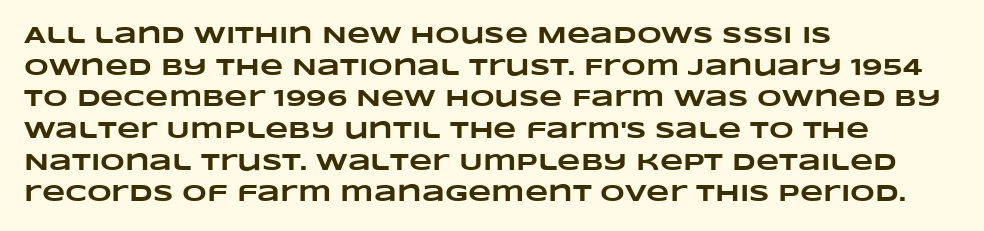
Q: Is the text bold? A: Yes.
Q: Is the text underlined? A: No.
Q: How is the paragraph aligned? A: Left-aligned.
Q: Is the spacing between letters normal or unusually wide? A: Normal.
Q: Is the spacing between lines tight, normal or loose? A: Normal.
